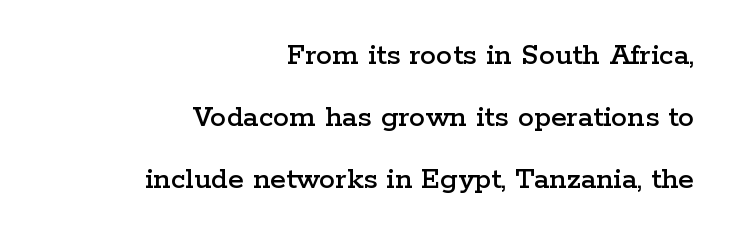
The image shows 32 px wide serif type, upright; set right-aligned, loose line spacing (1.93x), normal letter spacing, not underlined; low stroke contrast and a medium x-height.
